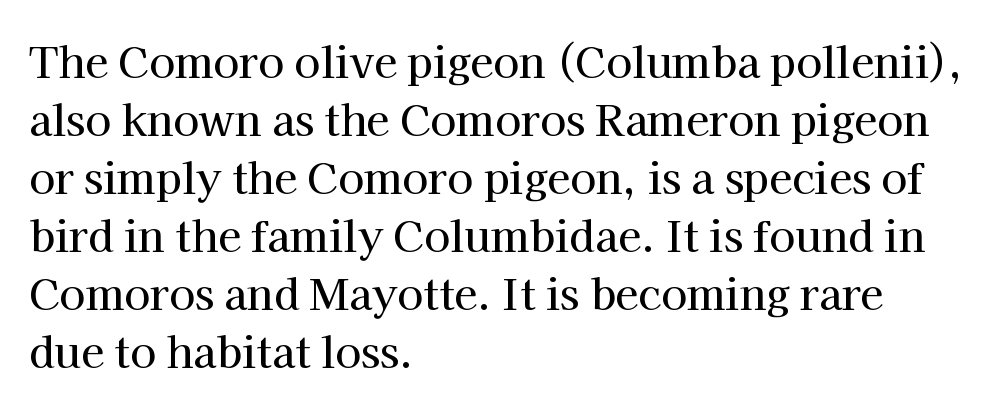
The passage shown has conventional tracking throughout. The passage is arranged the way most books set body copy — flush left. You could not count columns in this text — the font is proportionally spaced. Baseline-to-baseline distance is the conventional proportion of letter height.
